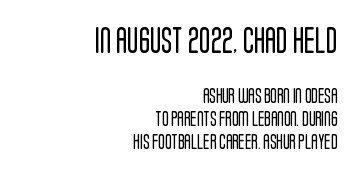
Q: Is the text bold? A: No.
Q: Is the text italic (slanted)? A: No, it is upright.
Q: Is the text underlined? A: No.
Q: How is the paragraph aligned? A: Right-aligned.
Q: Is the spacing between letters normal or unusually wide? A: Normal.
Q: Is the spacing between lines tight, normal or loose? A: Normal.
Q: Which block of text is set in a larger size, the first (top) or the second (bottom)? A: The first (top) one.
